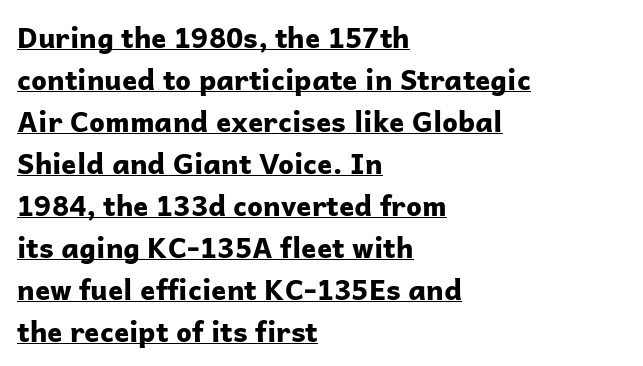
The image shows 28 px bold sans-serif type, upright; set left-aligned, normal line spacing (1.5x), normal letter spacing, underlined; low stroke contrast and a medium x-height.
